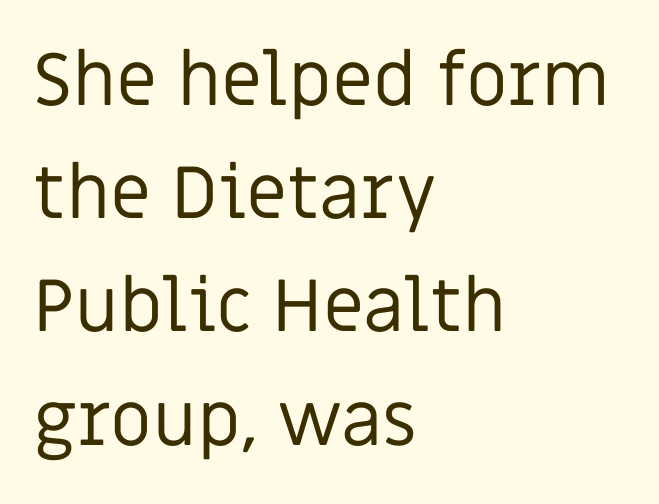
How are the letters spaced? Ordinarily, with no added tracking. This is sans-serif lettering, the kind often seen on screens and signage. The compositor pushed each line to the left boundary. Underline: absent. The face used here is proportionally spaced, like ordinary book or web type. A normal amount of white space separates one row of letters from the next.
